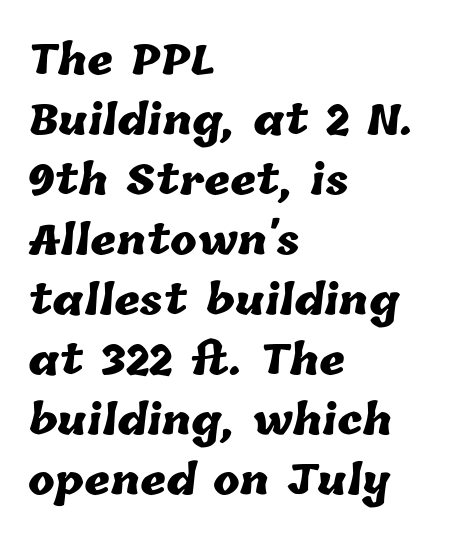
{"bold": "yes", "weight": "heavy", "width": "normal", "stroke_contrast": "low", "x_height": "medium", "monospaced": "no", "underline": "no", "align": "left", "line_spacing": "normal", "line_spacing_ratio": 1.5, "letter_spacing": "normal", "letter_spacing_em": 0.0, "glyph_px": 40}
